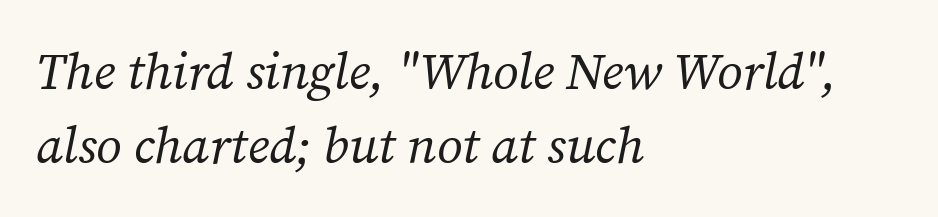
{"serif": "yes", "italic": "yes", "lean": "right", "slant_degrees": 12, "bold": "no", "weight": "regular", "width": "normal", "stroke_contrast": "medium", "x_height": "medium", "monospaced": "no", "underline": "no", "align": "left", "line_spacing": "normal", "line_spacing_ratio": 1.45, "letter_spacing": "normal", "letter_spacing_em": 0.0, "glyph_px": 51}
